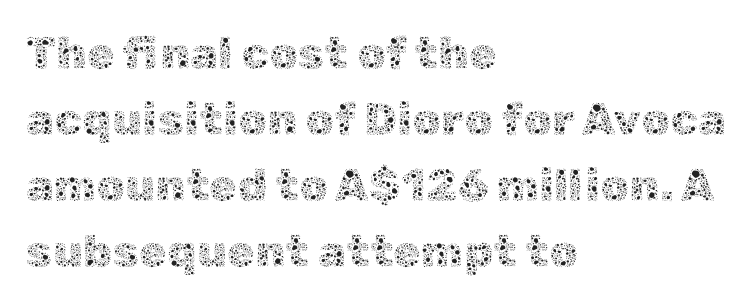
Q: Is the text bold? A: No.
Q: Is the text italic (slanted)? A: No, it is upright.
Q: Is the text underlined? A: No.
Q: How is the paragraph aligned? A: Left-aligned.
Q: Is the spacing between letters normal or unusually wide? A: Normal.
Q: Is the spacing between lines tight, normal or loose? A: Normal.
Q: Width (condensed, normal, or wide)? A: Normal.
Q: x-height? A: Medium.
Q: Monospaced? A: No.
